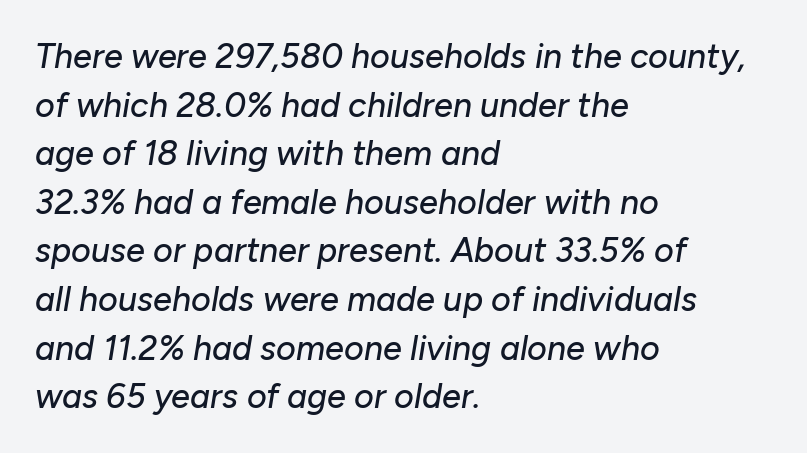
Has an underline been added? It has not. Think of a printed novel: that variable character pitch is what you see here. In terms of posture, this sample is oblique. The lines in this sample share a left origin and differ only in where they stop. Letter spacing: default. Baseline-to-baseline distance is the conventional proportion of letter height.
